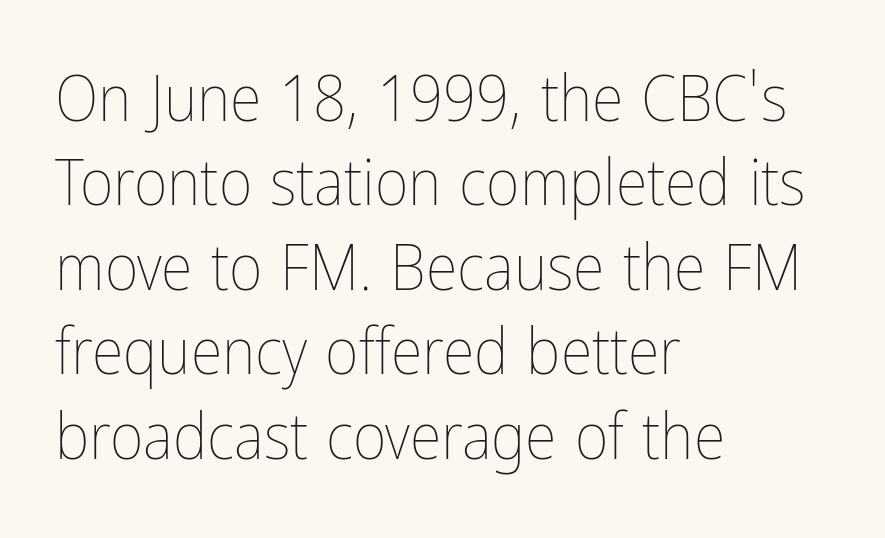
Q: Is the text bold? A: No.
Q: Is the text italic (slanted)? A: No, it is upright.
Q: Is the text underlined? A: No.
Q: How is the paragraph aligned? A: Left-aligned.
Q: Is the spacing between letters normal or unusually wide? A: Normal.
Q: Is the spacing between lines tight, normal or loose? A: Normal.
Q: Width (condensed, normal, or wide)? A: Condensed.
Q: Stroke contrast? A: Low.
Q: x-height? A: Medium.
Q: Monospaced? A: No.
